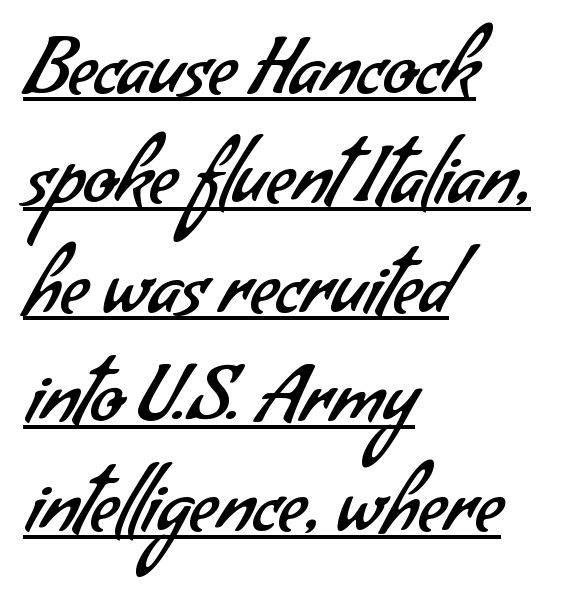
The image shows 77 px regular-weight sans-serif type; set left-aligned, normal line spacing (1.42x), normal letter spacing, underlined; low stroke contrast and a small x-height.
